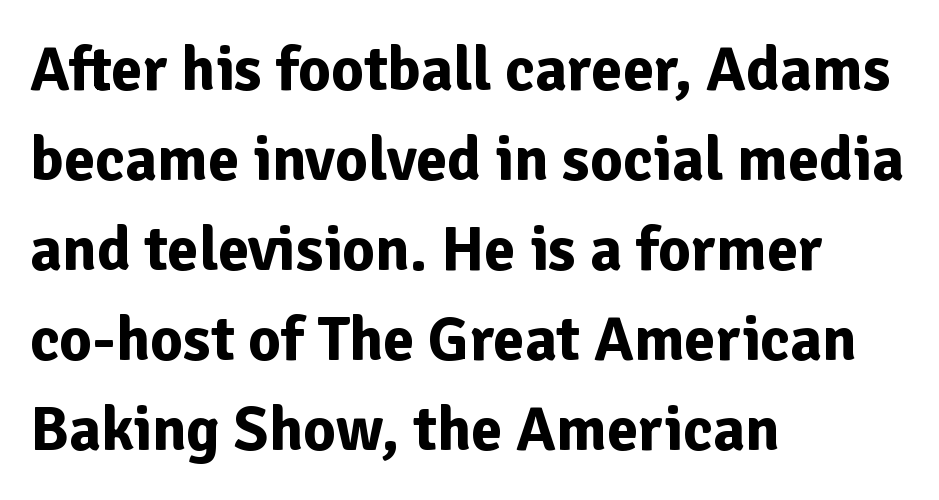
This is roman type, the default non-slanted kind. Descenders hang freely into open space. Regarding serifs, this sample does without them. These lines keep a tight, regular rhythm from letter to letter.
